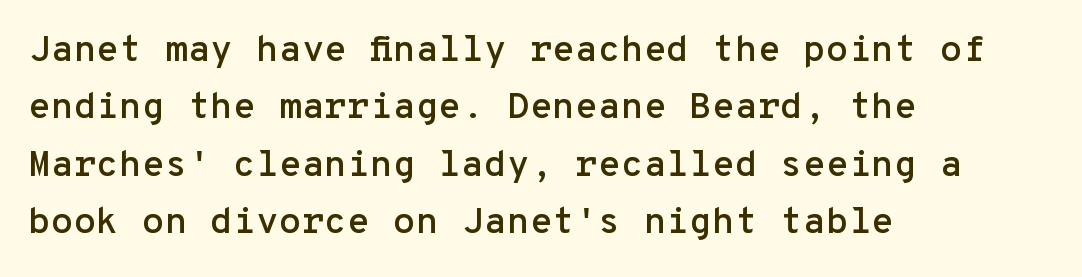
The image shows 37 px sans-serif type, upright, monospaced; set left-aligned, normal line spacing (1.55x), normal letter spacing, not underlined; low stroke contrast and a medium x-height.
